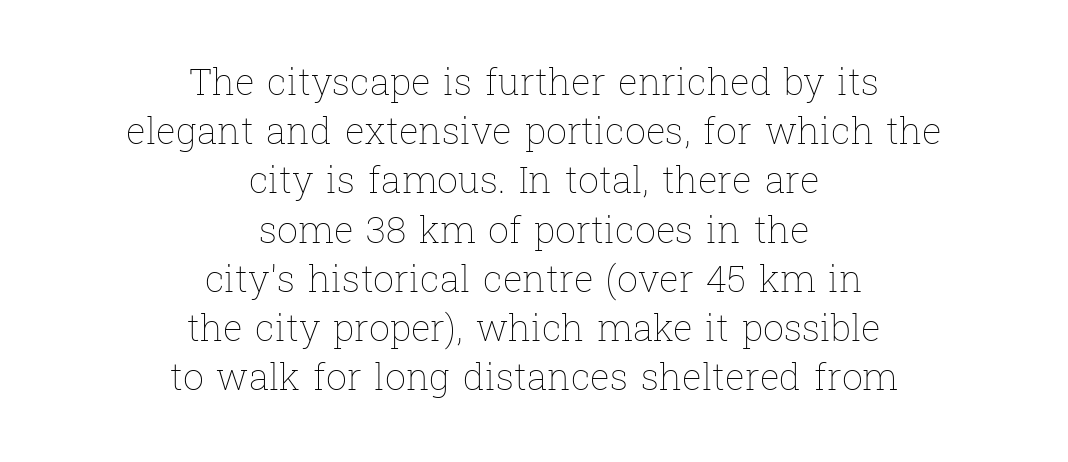
The face used here is proportionally spaced, like ordinary book or web type. Heaviness? Minimal to ordinary, like unemphasized prose. Alignment: centered. Look at the tracking — it's just the regular setting, nothing added. A typesetter would mark this as roman, not italic.
